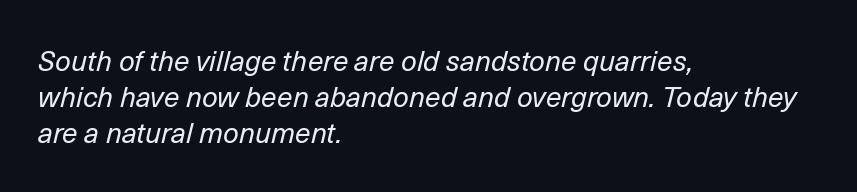
{"italic": "yes", "lean": "right", "slant_degrees": 14, "bold": "no", "weight": "regular", "width": "normal", "stroke_contrast": "low", "x_height": "medium", "monospaced": "no", "underline": "no", "align": "left", "line_spacing": "normal", "line_spacing_ratio": 1.29, "letter_spacing": "normal", "letter_spacing_em": 0.0, "glyph_px": 28}
